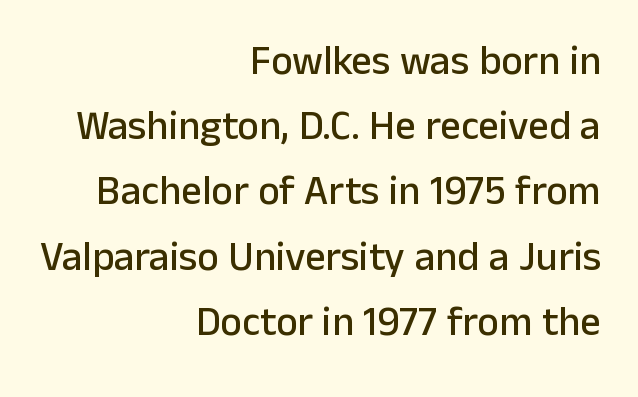
The image shows 41 px sans-serif type, upright; set right-aligned, normal line spacing (1.59x), normal letter spacing, not underlined; low stroke contrast and a medium x-height.
